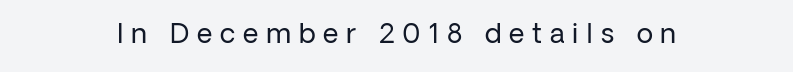
Italic? Not at all — the glyphs are vertical. Someone cranked the tracking dial way up on this one. The strip under each line holds only bare page. Casual observation: everything's sitting right in the middle. The letterforms sit at book weight or below.
